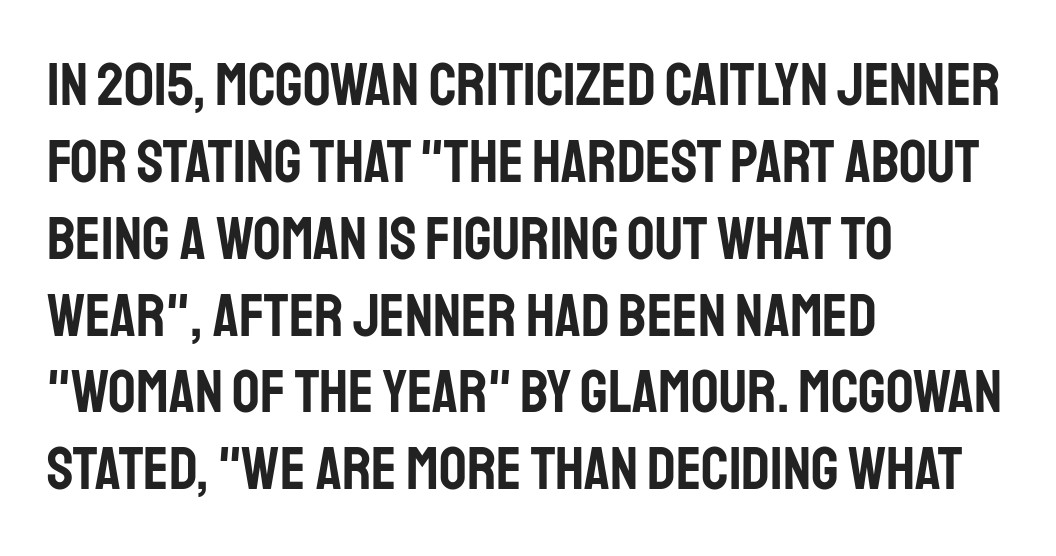
In CSS terms this would be text-align: left. Is this a fixed-width face? No — the glyphs have proportional, varying widths. In terms of posture, this sample is upright. These lines sit exactly where default settings would place them. Honestly, there is no underline to notice here at all. Between one letter and the next there's only the usual sliver of space.
